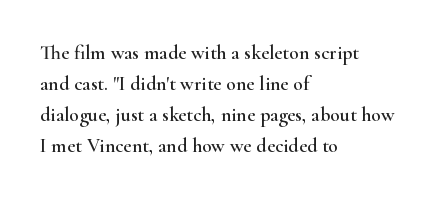
Layout note: lines flush left. Designer's note — italics off, roman on. The baseline area is clear. Reading down the column, the eye jumps a familiar distance to each next line. Default kerning and tracking; the words read as compact shapes.
